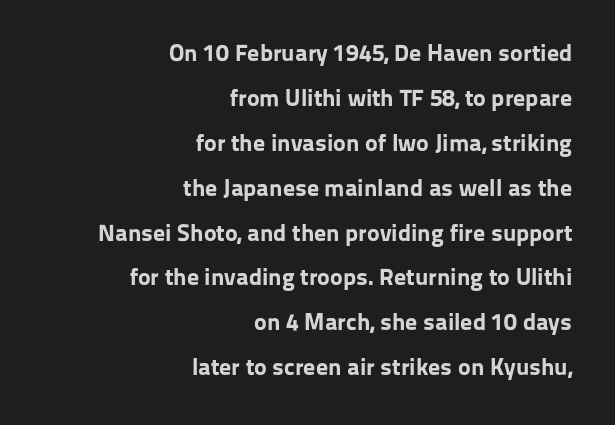
Q: Is the text bold? A: Yes.
Q: Is the text italic (slanted)? A: No, it is upright.
Q: Is the text underlined? A: No.
Q: How is the paragraph aligned? A: Right-aligned.
Q: Is the spacing between letters normal or unusually wide? A: Normal.
